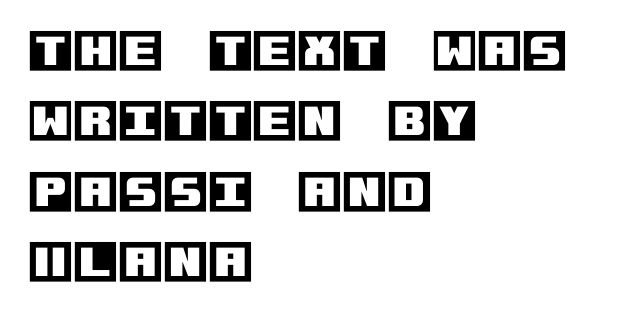
The image shows 46 px text type, upright; set left-aligned, normal line spacing (1.53x), normal letter spacing, not underlined; a large x-height.
